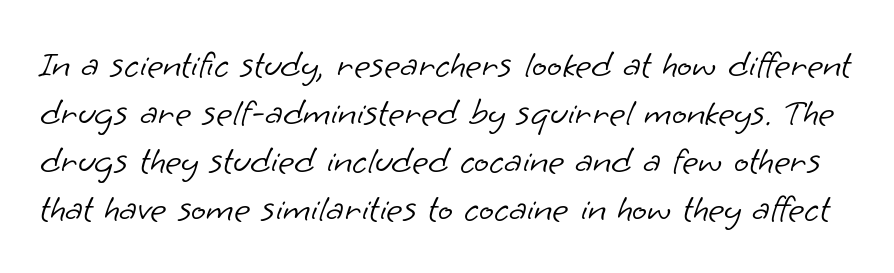
The image shows 39 px light sans-serif type; set line spacing 1.23x, normal letter spacing, not underlined; low stroke contrast and a small x-height.
